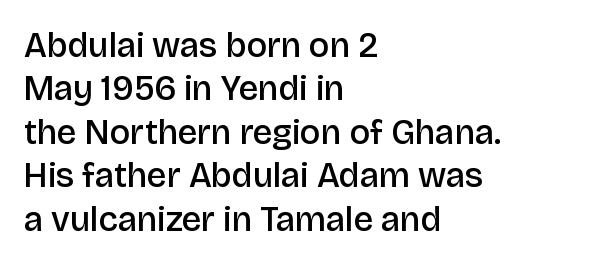
Q: Is the text bold? A: Semi-bold.
Q: Is the text italic (slanted)? A: No, it is upright.
Q: Is the typeface a serif or a sans-serif typeface? A: Sans-serif.
Q: Is the text underlined? A: No.
Q: How is the paragraph aligned? A: Left-aligned.
Q: Is the spacing between letters normal or unusually wide? A: Normal.
Q: Width (condensed, normal, or wide)? A: Normal.
Q: Stroke contrast? A: Low.
Q: x-height? A: Large.
Q: Monospaced? A: No.
